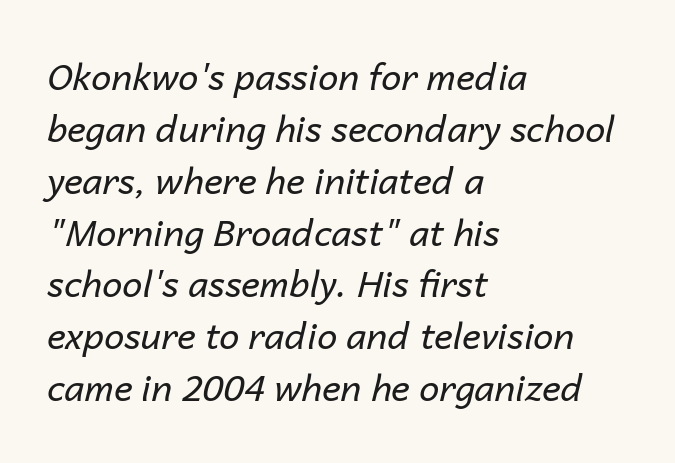
The image shows 36 px regular-weight type, italic (leaning right); set left-aligned, normal line spacing (1.44x), normal letter spacing, not underlined; low stroke contrast and a medium x-height.
